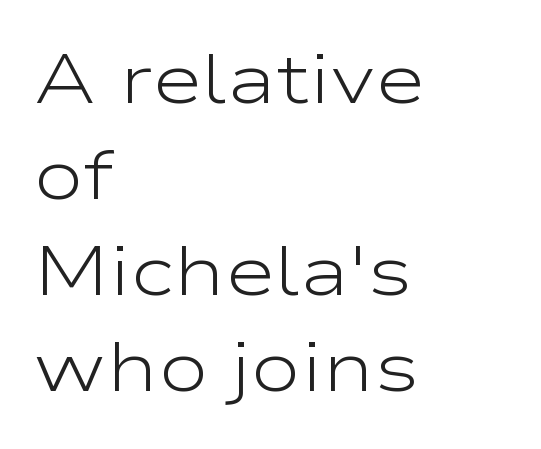
{"serif": "no", "italic": "no", "bold": "no", "weight": "light", "width": "wide", "stroke_contrast": "low", "x_height": "medium", "monospaced": "no", "underline": "no", "align": "left", "line_spacing": "normal", "line_spacing_ratio": 1.39, "letter_spacing": "normal", "letter_spacing_em": 0.0, "glyph_px": 69}
